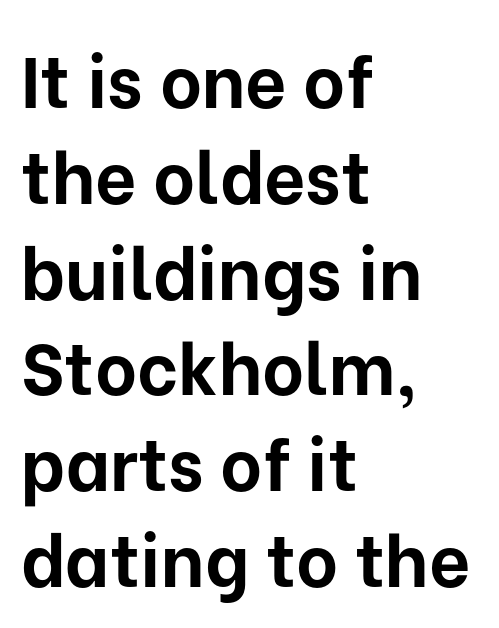
Visually the block forms a straight wall on the left and a jagged coastline on the right. Strokes here are thick enough to call this a true bold. The letters carry no serifs — their stems end cleanly without finishing strokes. A typesetter would call this leading conventional body-copy spacing. If you drew a line through each stem, it would be perfectly vertical.
